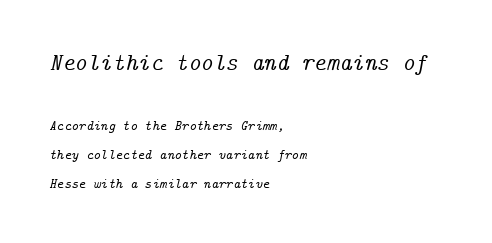
Teacher's note: observe the even left margin — that is flush-left alignment. Would a proofreader flag this as italicized? Yes. Default kerning and tracking; the words read as compact shapes. The glyphs are unaccompanied by any horizontal stroke below them. If you measured baseline to baseline, you'd find a long distance.
